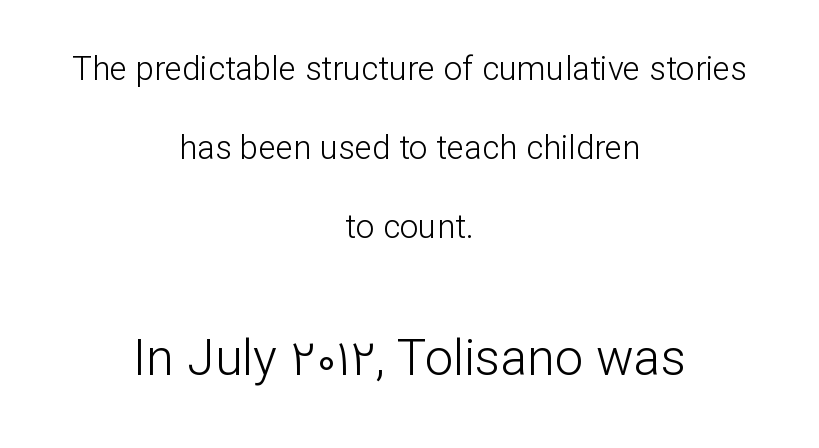
A clean baseline with only descenders dipping below it. Line starts and ends both wander, symmetrically. In terms of letterspacing, this is plain default setting. The characters are drawn with everyday or finer stroke widths.
